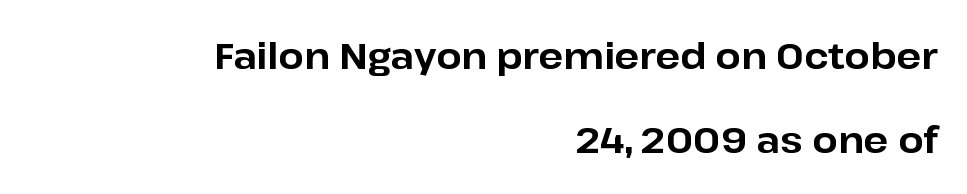
{"serif": "no", "italic": "no", "bold": "yes", "weight": "bold", "width": "normal", "stroke_contrast": "low", "x_height": "medium", "monospaced": "no", "underline": "no", "align": "right", "line_spacing": "loose", "line_spacing_ratio": 2.33, "letter_spacing": "normal", "letter_spacing_em": 0.0, "glyph_px": 36}
